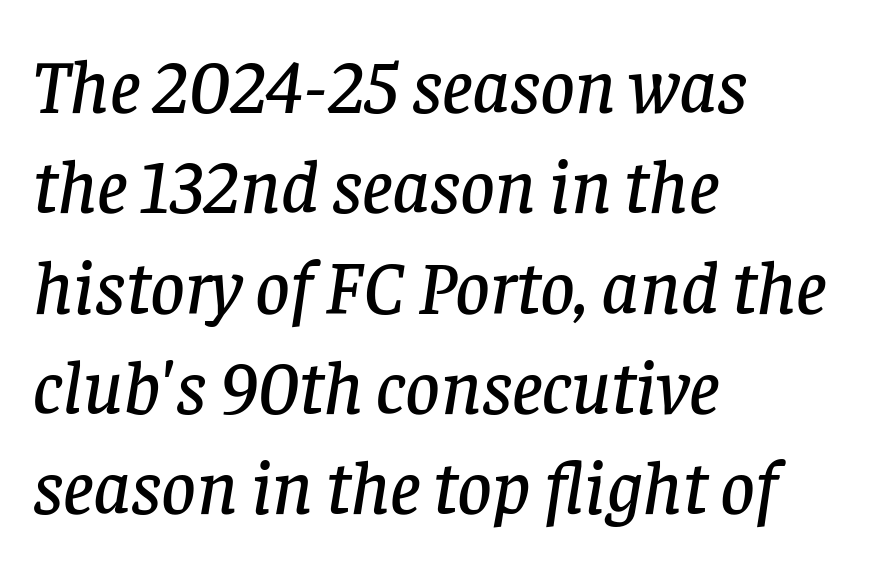
What's the leading like? Ordinary, nothing unusual. A typesetter would call this zero additional tracking. The typesetter chose a ragged-right arrangement here. Yep, that's italic — everything's leaning. Proportional: the letters do not fall into vertical columns. Type style note: has serifs.
